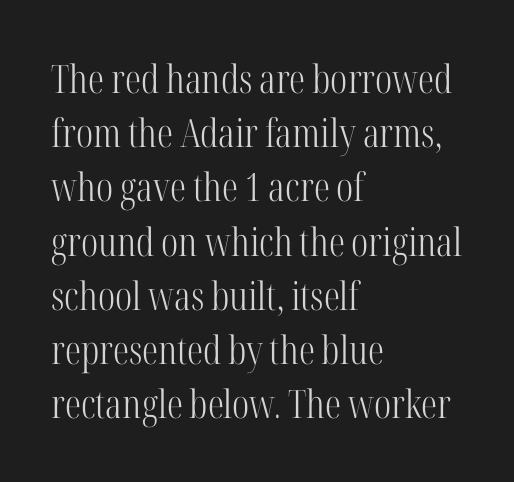
{"serif": "yes", "italic": "no", "bold": "no", "weight": "light", "width": "condensed", "stroke_contrast": "high", "x_height": "medium", "monospaced": "no", "underline": "no", "align": "left", "line_spacing": "normal", "line_spacing_ratio": 1.39, "letter_spacing": "normal", "letter_spacing_em": 0.0, "glyph_px": 39}
